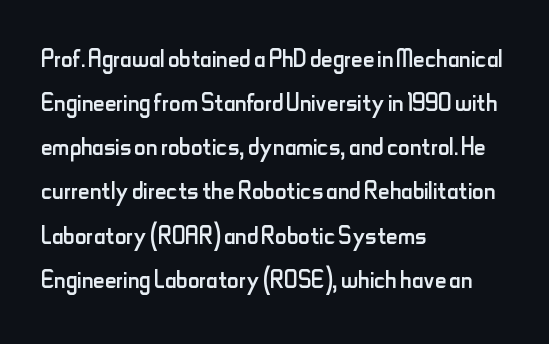
The image shows 32 px regular-weight, condensed sans-serif type, upright; set left-aligned, normal line spacing (1.38x), normal letter spacing, not underlined; low stroke contrast and a small x-height.
